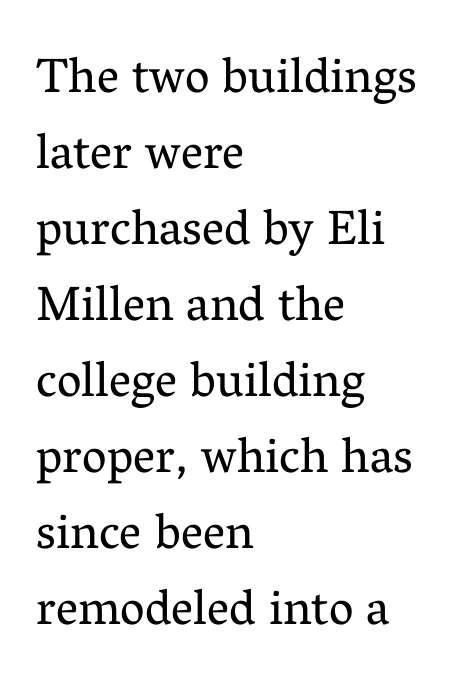
Ordinary non-slanted type is in use. Lines of text with bare space underneath. The type family on display is of the serif kind. Reading down the block, your eye returns to a fixed left position each line.
